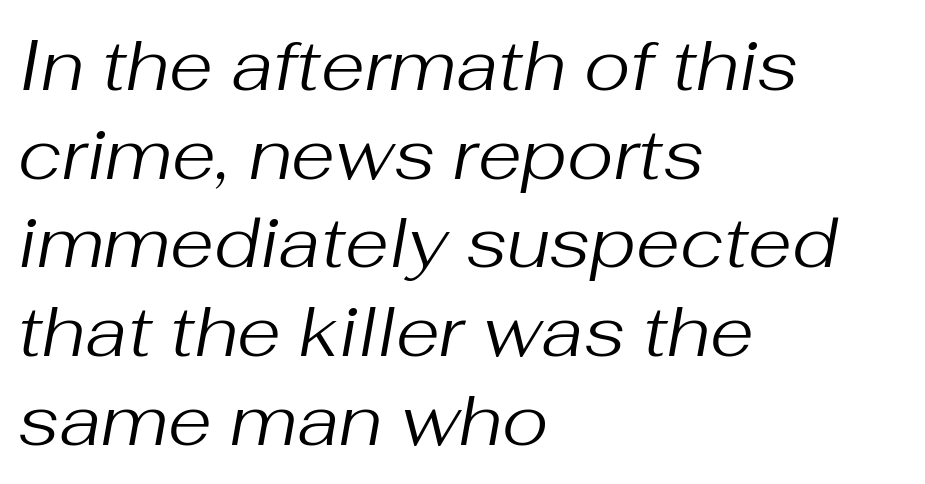
The image shows 71 px regular-weight type, italic (leaning right); set left-aligned, normal line spacing (1.25x), normal letter spacing, not underlined; medium stroke contrast and a medium x-height.
